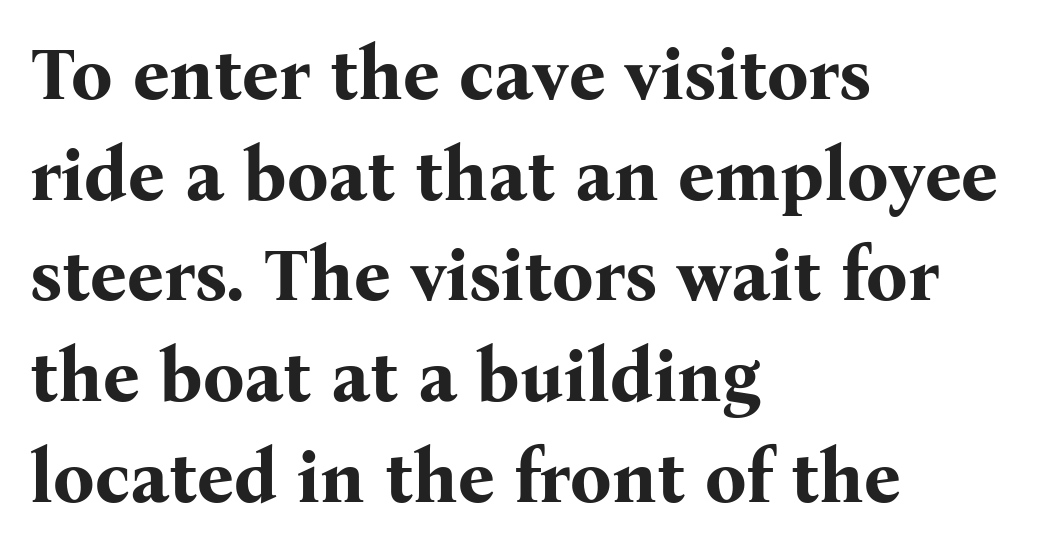
Q: Is the text bold? A: Yes.
Q: Is the text italic (slanted)? A: No, it is upright.
Q: Is the typeface a serif or a sans-serif typeface? A: Serif.
Q: Is the text underlined? A: No.
Q: How is the paragraph aligned? A: Left-aligned.
Q: Is the spacing between letters normal or unusually wide? A: Normal.
Q: Is the spacing between lines tight, normal or loose? A: Normal.
Q: Width (condensed, normal, or wide)? A: Normal.
Q: Stroke contrast? A: Medium.
Q: x-height? A: Medium.
Q: Monospaced? A: No.
